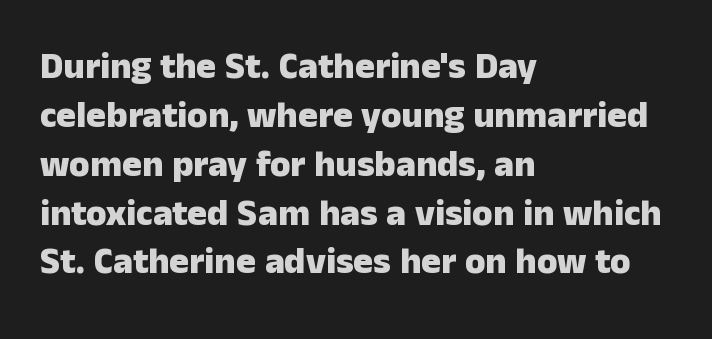
The image shows 37 px heavy sans-serif type, upright; set left-aligned, normal line spacing (1.32x), normal letter spacing, not underlined; low stroke contrast and a medium x-height.
